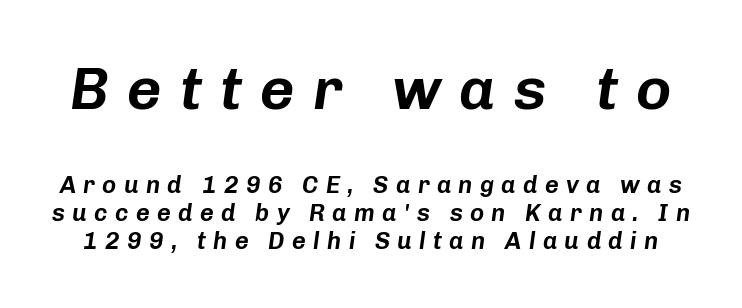
Q: Is the text italic (slanted)? A: Yes, it leans right by about 8 degrees.
Q: Is the text underlined? A: No.
Q: Is the spacing between letters normal or unusually wide? A: Unusually wide.
Q: Which block of text is set in a larger size, the first (top) or the second (bottom)? A: The first (top) one.
Q: Width (condensed, normal, or wide)? A: Normal.
Q: Stroke contrast? A: Low.
Q: x-height? A: Medium.
Q: Monospaced? A: No.
